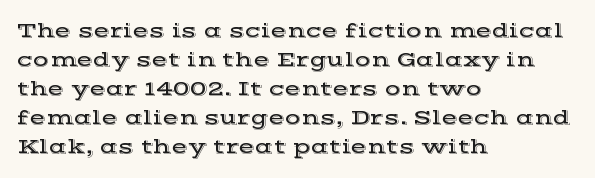
{"italic": "no", "underline": "no", "align": "left", "line_spacing": "normal", "line_spacing_ratio": 1.38, "letter_spacing": "normal", "letter_spacing_em": 0.0, "glyph_px": 21}
